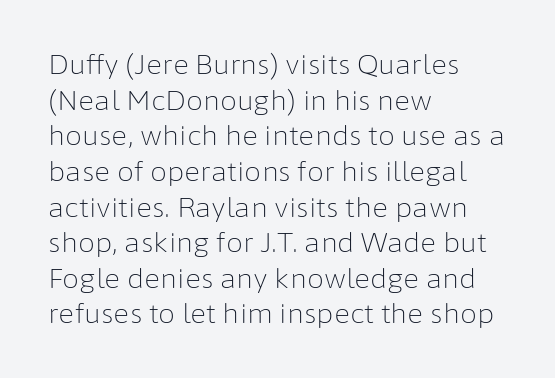
Notice how descenders clear the ascenders below comfortably — that's standard leading. Rule under the text: the space is simply empty. This rendering uses left alignment, leaving the right contour irregular. The type sits square on the baseline with zero lean. The font sits on the lighter half of the weight spectrum, regular included. The gaps between neighbouring characters are ordinary and unremarkable.
